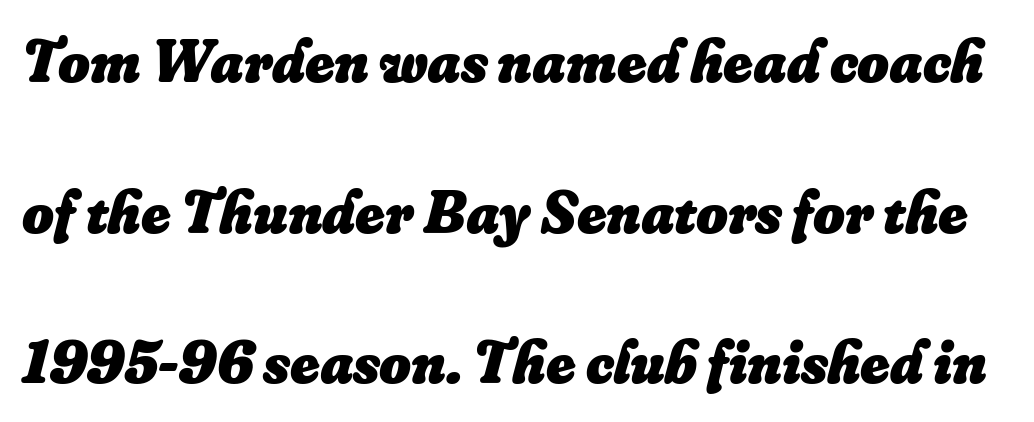
Q: Is the text bold? A: Yes.
Q: Is the text italic (slanted)? A: Yes, it leans right by about 16 degrees.
Q: Is the text underlined? A: No.
Q: Is the spacing between letters normal or unusually wide? A: Normal.
Q: Is the spacing between lines tight, normal or loose? A: Loose.
Q: Width (condensed, normal, or wide)? A: Normal.
Q: Stroke contrast? A: Low.
Q: x-height? A: Small.
Q: Monospaced? A: No.
